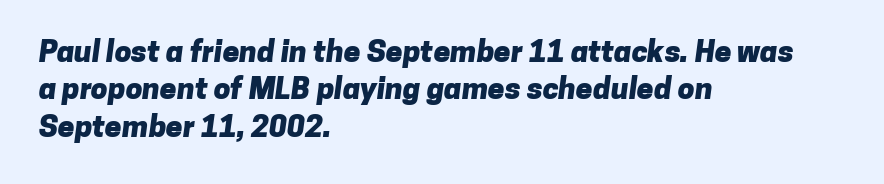
The typesetter chose a ragged-right arrangement here. As a designer I'd log this as weight 700, bold. Proportional: the letters do not fall into vertical columns. Does the type have serifs? No, each stem ends abruptly.
